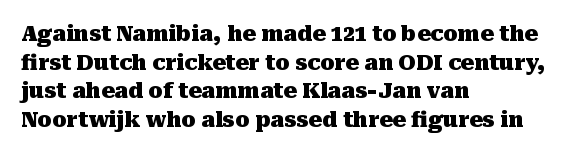
{"italic": "no", "bold": "yes", "underline": "no", "align": "left", "line_spacing": "normal", "line_spacing_ratio": 1.36, "letter_spacing": "normal", "letter_spacing_em": 0.0, "glyph_px": 21}
